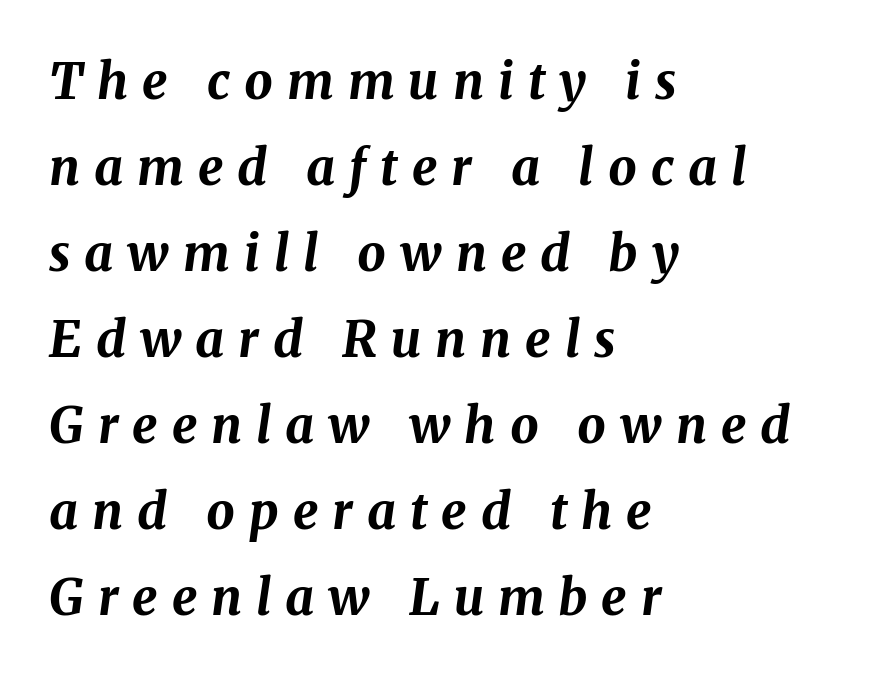
{"italic": "yes", "lean": "right", "slant_degrees": 8, "bold": "yes", "weight": "bold", "width": "normal", "stroke_contrast": "medium", "x_height": "medium", "monospaced": "no", "underline": "no", "align": "left", "line_spacing_ratio": 1.72, "letter_spacing": "wide", "letter_spacing_em": 0.28, "glyph_px": 50}
